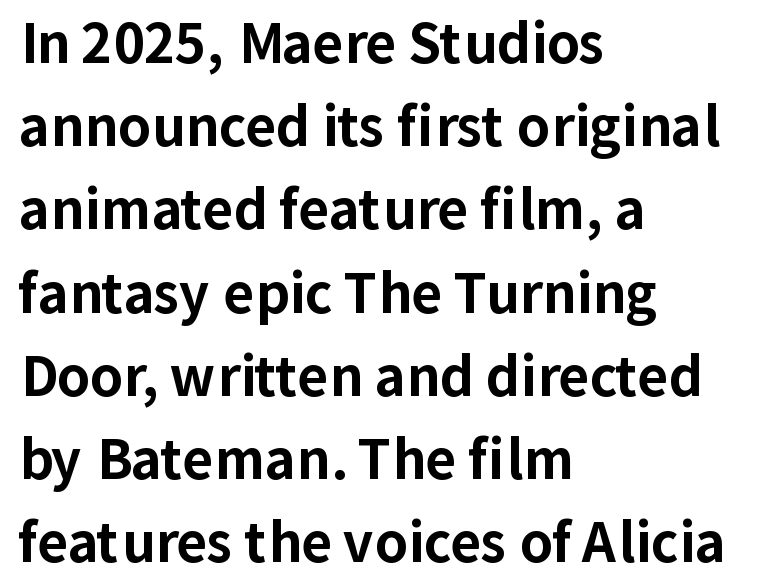
The rag falls on the right side of this text block. The letters advance in unequal steps, a hallmark of proportional type. These lines are composed in type without serifs. Students, this is bold: see how much ink each stroke carries.
